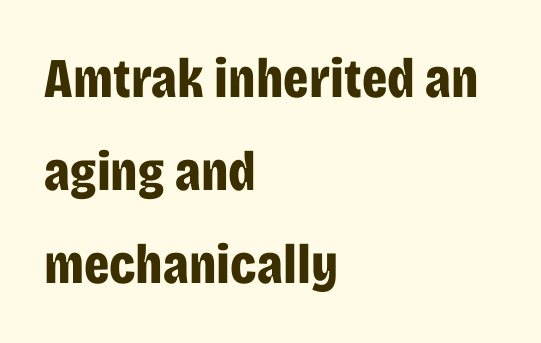
What's the leading like? Ordinary, nothing unusual. Think of a printed novel: that variable character pitch is what you see here. Nobody touched the tracking dial on this one. The letters stand straight up with perfectly vertical stems. Words float on clear page, feet unadorned.
